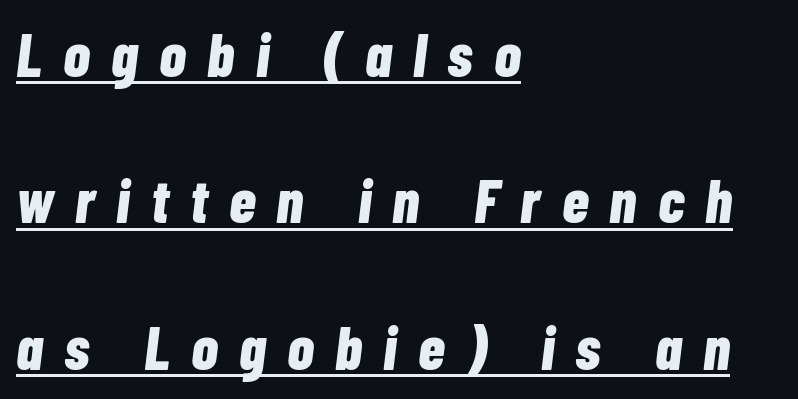
{"italic": "yes", "lean": "right", "slant_degrees": 7, "bold": "yes", "weight": "bold", "width": "condensed", "stroke_contrast": "low", "x_height": "medium", "monospaced": "no", "underline": "yes", "align": "left", "line_spacing": "loose", "line_spacing_ratio": 2.4, "letter_spacing": "wide", "letter_spacing_em": 0.35, "glyph_px": 61}
